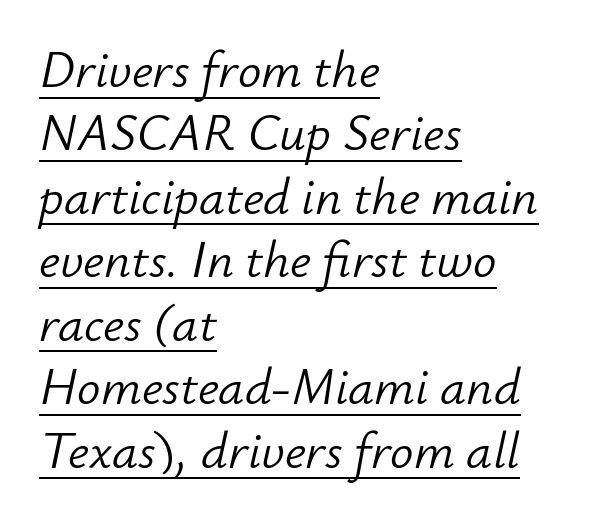
Each word holds together tightly as a unit, with standard inter-letter gaps. The face used here is proportionally spaced, like ordinary book or web type. Horizontal alignment here is leftward, the default for most running prose. Compared with ordinary roman type, these characters are visibly tilted.
